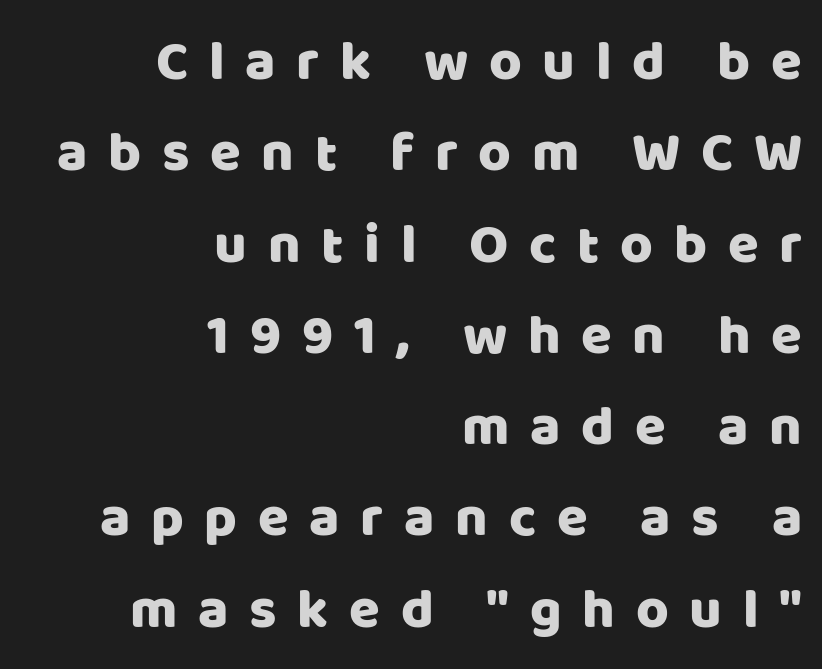
The image shows 56 px sans-serif type, upright; set right-aligned, normal line spacing (1.63x), unusually wide letter spacing (+0.37 em), not underlined; low stroke contrast and a large x-height.
